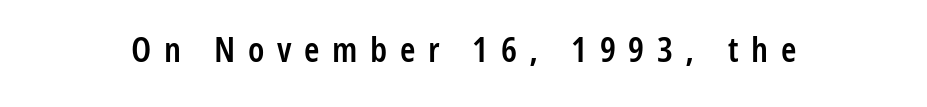
Q: Is the text bold? A: Semi-bold.
Q: Is the text italic (slanted)? A: No, it is upright.
Q: Is the typeface a serif or a sans-serif typeface? A: Sans-serif.
Q: Is the text underlined? A: No.
Q: Is the spacing between letters normal or unusually wide? A: Unusually wide.
Q: Width (condensed, normal, or wide)? A: Condensed.
Q: Stroke contrast? A: Low.
Q: x-height? A: Medium.
Q: Monospaced? A: No.
